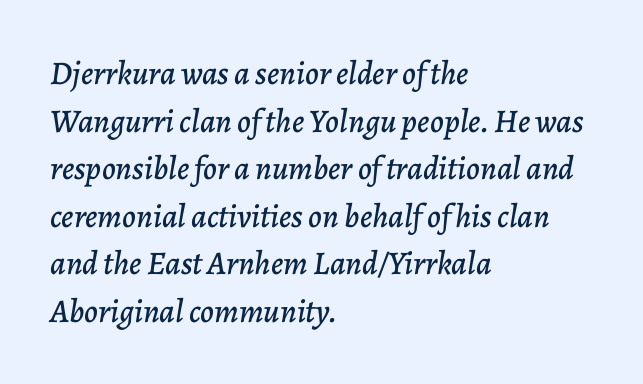
{"italic": "yes", "lean": "right", "slant_degrees": 7, "width": "normal", "stroke_contrast": "low", "x_height": "medium", "monospaced": "no", "underline": "no", "align": "left", "line_spacing": "normal", "line_spacing_ratio": 1.44, "letter_spacing": "normal", "letter_spacing_em": 0.0, "glyph_px": 33}
